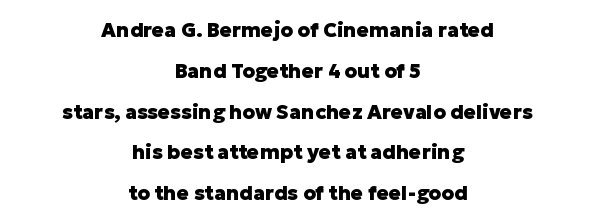
The image shows 20 px bold type, upright; set centered, loose line spacing (2.04x), normal letter spacing, not underlined.
